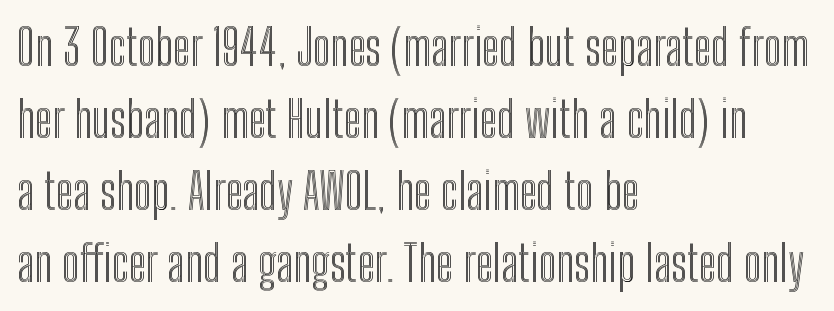
A roman cut, with each character standing at attention. Caption: standard tracking, unaltered. A clean baseline with only descenders dipping below it. Does the leading feel generous? No, just average. Line beginnings align vertically; line endings do not. You could not count columns in this text — the font is proportionally spaced.
